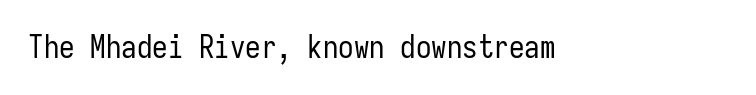
{"serif": "no", "italic": "no", "bold": "no", "weight": "regular", "width": "condensed", "stroke_contrast": "low", "x_height": "medium", "monospaced": "yes", "underline": "no", "letter_spacing": "normal", "letter_spacing_em": 0.0, "glyph_px": 31}
